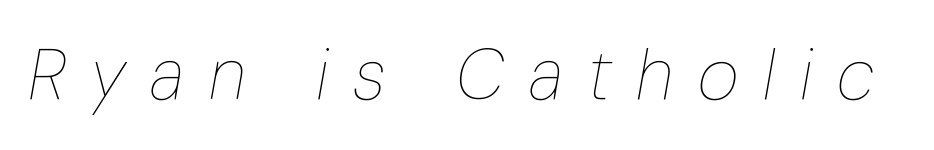
{"italic": "yes", "lean": "right", "slant_degrees": 10, "bold": "no", "weight": "thin", "width": "condensed", "stroke_contrast": "low", "x_height": "medium", "monospaced": "no", "underline": "no", "letter_spacing": "wide", "letter_spacing_em": 0.35, "glyph_px": 71}
